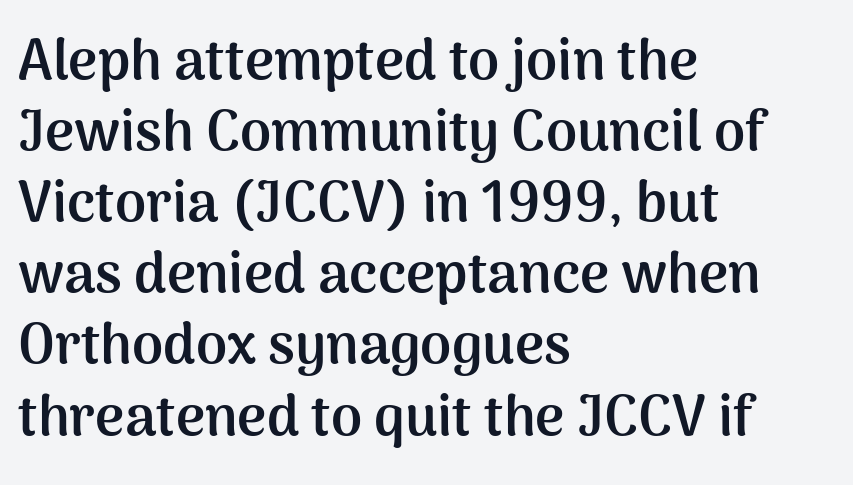
Reading down the block, your eye returns to a fixed left position each line. The rows are spaced the way most documents space them. Plain, unruled lines of type. Default kerning and tracking; the words read as compact shapes. No italicization has been applied; the sample stays upright. The letters advance in unequal steps, a hallmark of proportional type.
